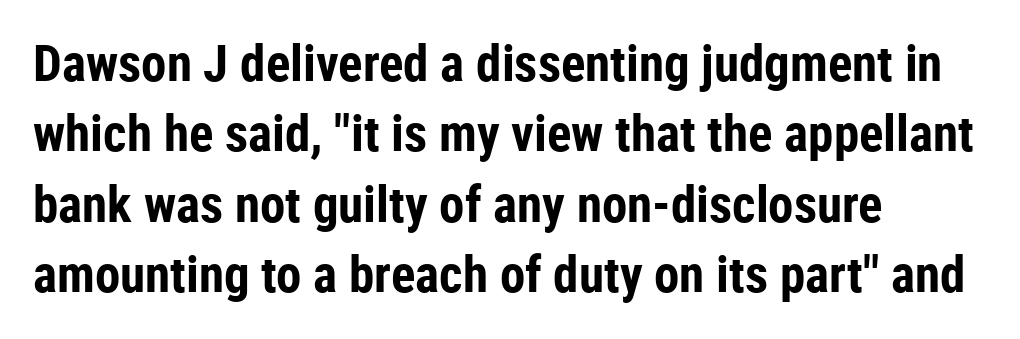
This is roman type, the default non-slanted kind. Any mark beneath the type? The region is blank. Is this a fixed-width face? No — the glyphs have proportional, varying widths. Tracking value appears to be zero — textbook default spacing.
